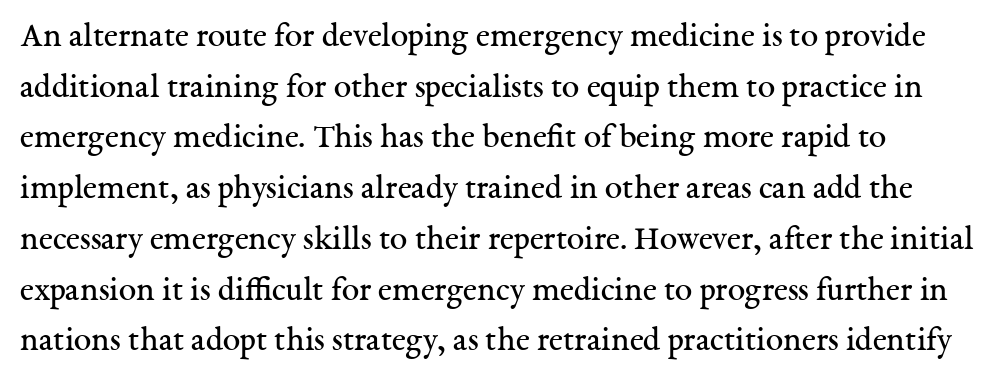
Q: Is the text bold? A: No.
Q: Is the text italic (slanted)? A: No, it is upright.
Q: Is the typeface a serif or a sans-serif typeface? A: Serif.
Q: Is the text underlined? A: No.
Q: Is the spacing between letters normal or unusually wide? A: Normal.
Q: Is the spacing between lines tight, normal or loose? A: Normal.
Q: Width (condensed, normal, or wide)? A: Normal.
Q: Stroke contrast? A: Medium.
Q: x-height? A: Medium.
Q: Monospaced? A: No.
